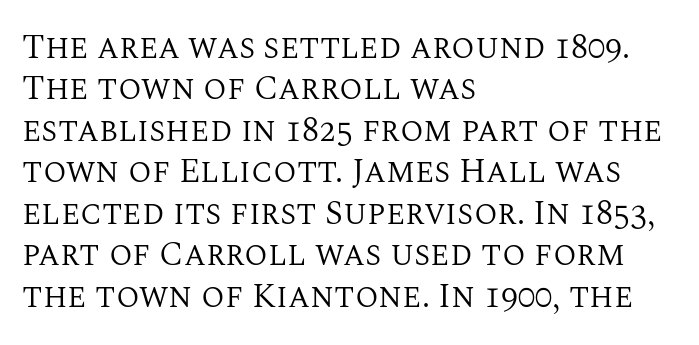
Q: Is the text bold? A: No.
Q: Is the text italic (slanted)? A: No, it is upright.
Q: Is the typeface a serif or a sans-serif typeface? A: Serif.
Q: Is the text underlined? A: No.
Q: How is the paragraph aligned? A: Left-aligned.
Q: Is the spacing between letters normal or unusually wide? A: Normal.
Q: Width (condensed, normal, or wide)? A: Normal.
Q: Stroke contrast? A: Medium.
Q: x-height? A: Large.
Q: Monospaced? A: No.
